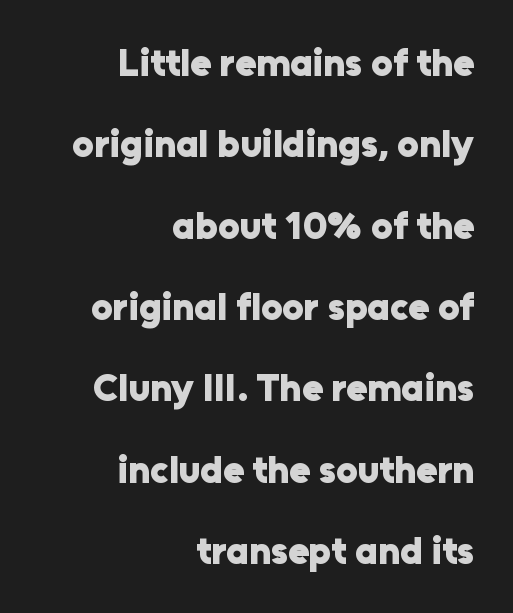
A flush-right, rag-left setting is used for this passage. Between one letter and the next there's only the usual sliver of space. Only glyphs here, with clear space below each row. Students, observe: this is what heavily led, spacious text looks like. Letterform terminals end flat and unadorned throughout the passage.
